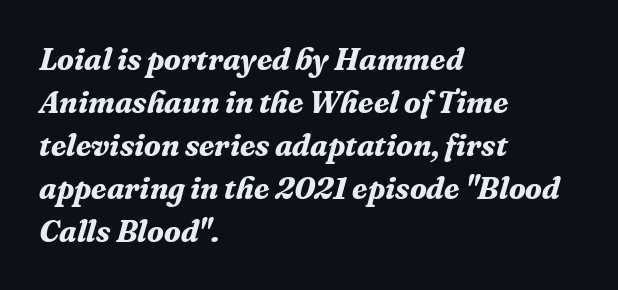
Q: Is the text bold? A: Yes.
Q: Is the text italic (slanted)? A: Yes, it leans right by about 16 degrees.
Q: Is the typeface a serif or a sans-serif typeface? A: Serif.
Q: Is the text underlined? A: No.
Q: How is the paragraph aligned? A: Left-aligned.
Q: Is the spacing between letters normal or unusually wide? A: Normal.
Q: Is the spacing between lines tight, normal or loose? A: Normal.
Q: Width (condensed, normal, or wide)? A: Normal.
Q: Stroke contrast? A: Medium.
Q: x-height? A: Medium.
Q: Monospaced? A: No.
